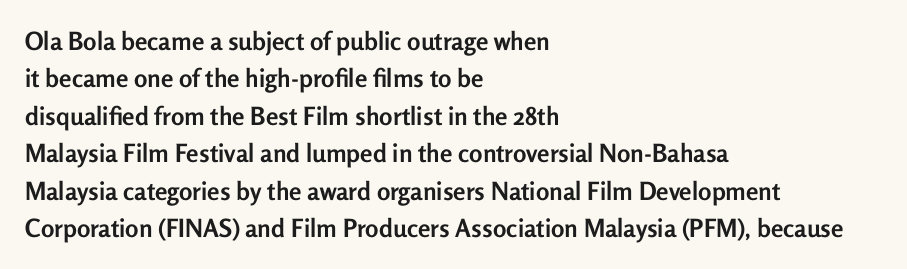
Baseline-to-baseline distance is the conventional proportion of letter height. The typesetter chose a ragged-right arrangement here. The zone under the glyphs is completely vacant. Typesetter's note: full bold, strokes at maximum text heaviness. In terms of posture, this sample is upright. The horizontal fit of the characters is conventional and even.
